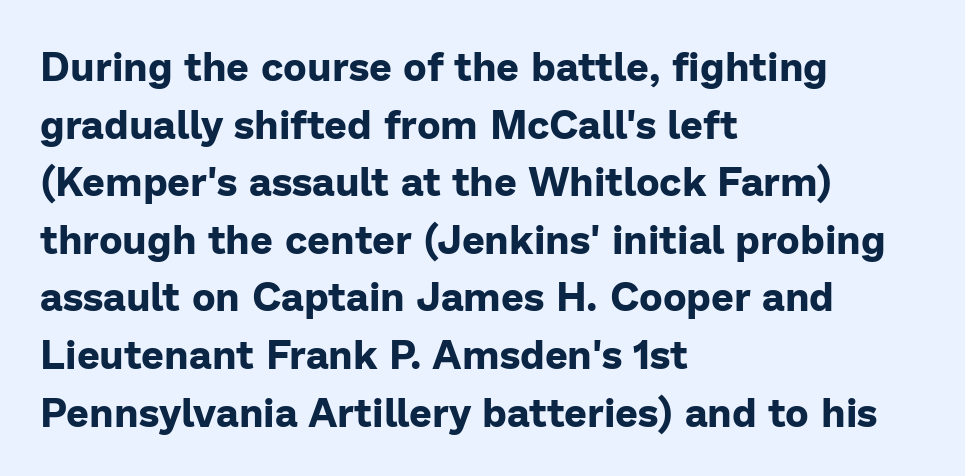
The image shows 40 px bold sans-serif type, upright; set left-aligned, normal line spacing (1.44x), normal letter spacing, not underlined; low stroke contrast and a medium x-height.
